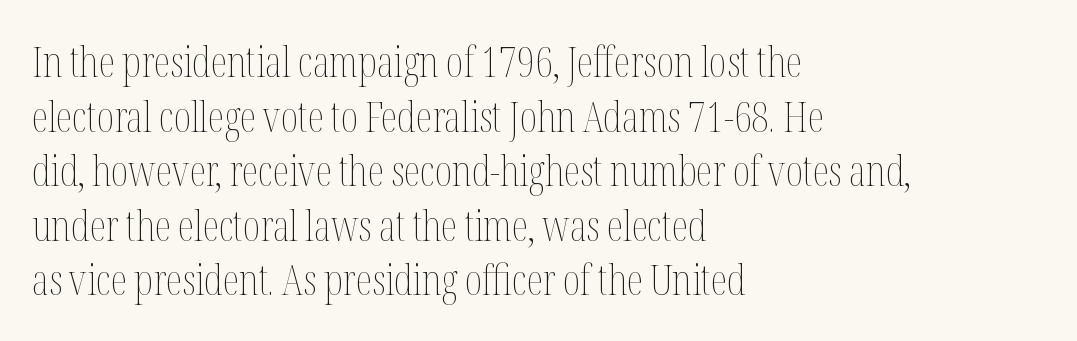
The image shows 42 px thin, condensed type, upright; set left-aligned, normal line spacing (1.3x), normal letter spacing, not underlined; medium stroke contrast and a medium x-height.
